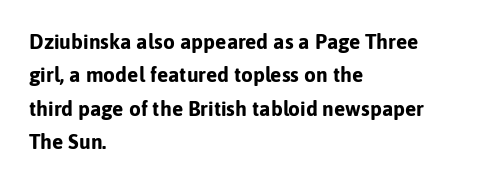
The image shows 21 px bold type, upright; set left-aligned, normal line spacing (1.59x), normal letter spacing, not underlined.
